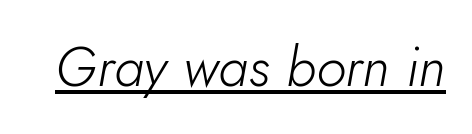
The image shows 55 px light type, italic (leaning right); set normal letter spacing, underlined; low stroke contrast and a small x-height.
